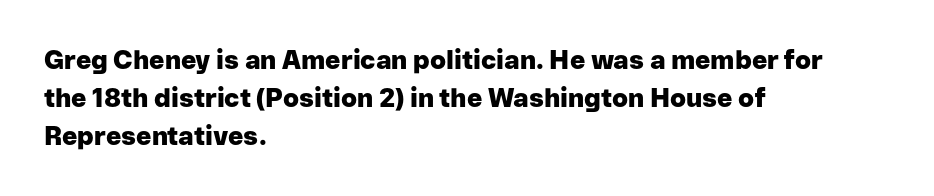
{"italic": "no", "bold": "yes", "underline": "no", "align": "left", "line_spacing": "normal", "line_spacing_ratio": 1.46, "letter_spacing": "normal", "letter_spacing_em": 0.0, "glyph_px": 26}
